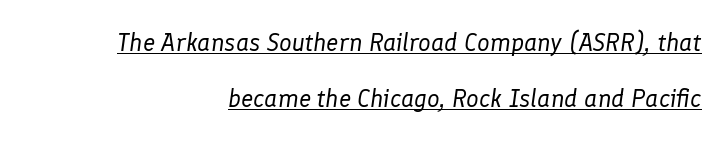
{"italic": "yes", "lean": "right", "slant_degrees": 8, "bold": "no", "underline": "yes", "align": "right", "line_spacing": "loose", "line_spacing_ratio": 2.25, "letter_spacing": "normal", "letter_spacing_em": 0.0, "glyph_px": 25}
